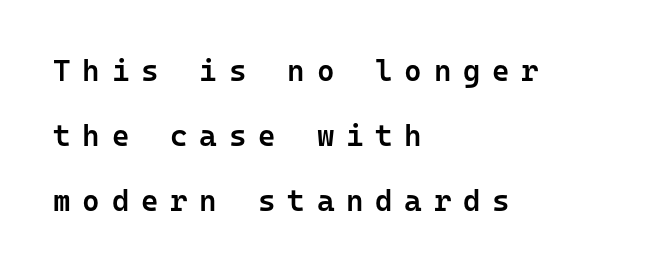
Lines of text with bare space underneath. The rendering inserts visible extra space after every character. Leading is clearly above the norm, producing a sparse column. Here the designer chose a console-style face with uniform glyph widths. Horizontally, the lines are justified to the leading edge only.
